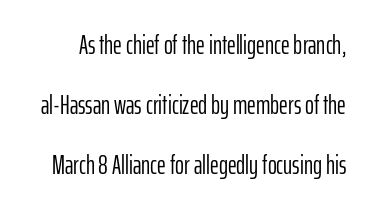
Q: Is the text bold? A: No.
Q: Is the text italic (slanted)? A: No, it is upright.
Q: Is the text underlined? A: No.
Q: Is the spacing between letters normal or unusually wide? A: Normal.
Q: Is the spacing between lines tight, normal or loose? A: Loose.
